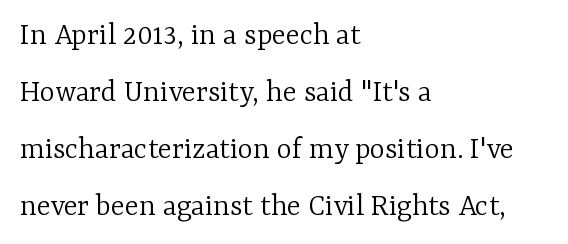
Q: Is the text bold? A: No.
Q: Is the text italic (slanted)? A: No, it is upright.
Q: Is the typeface a serif or a sans-serif typeface? A: Serif.
Q: Is the text underlined? A: No.
Q: How is the paragraph aligned? A: Left-aligned.
Q: Is the spacing between letters normal or unusually wide? A: Normal.
Q: Width (condensed, normal, or wide)? A: Normal.
Q: Stroke contrast? A: Low.
Q: x-height? A: Medium.
Q: Monospaced? A: No.
